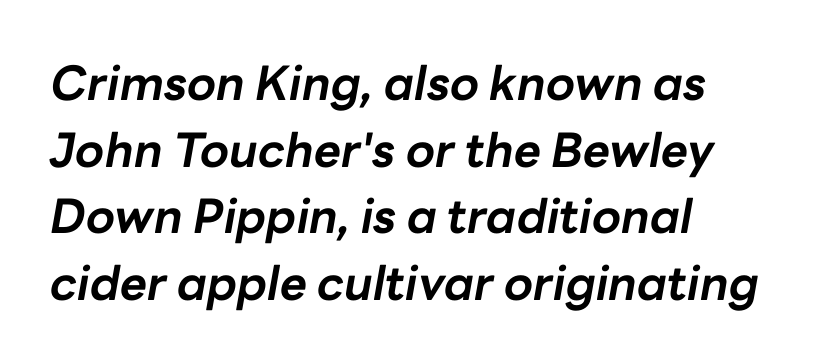
{"italic": "yes", "lean": "right", "slant_degrees": 10, "bold": "yes", "weight": "bold", "width": "normal", "stroke_contrast": "low", "x_height": "medium", "monospaced": "no", "underline": "no", "align": "left", "line_spacing": "normal", "line_spacing_ratio": 1.42, "letter_spacing": "normal", "letter_spacing_em": 0.0, "glyph_px": 47}
